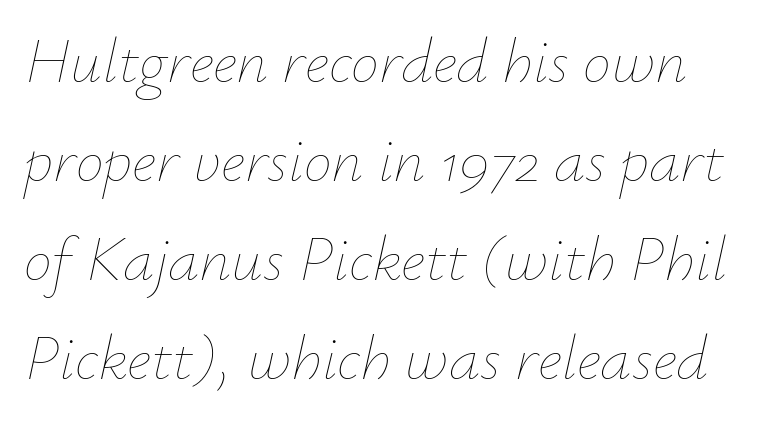
The image shows 63 px thin type, italic (leaning right); set normal line spacing (1.57x), normal letter spacing, not underlined; low stroke contrast and a small x-height.
